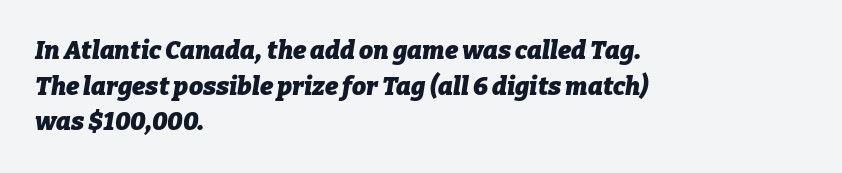
Is the block centered? No — it sits flush against the left margin. Vertically, the passage feels balanced, rows spaced as you'd expect. Has an underline been added? It has not. This is heavy type, rendered in bold. The face used here is rendered with its standard letterfit.
